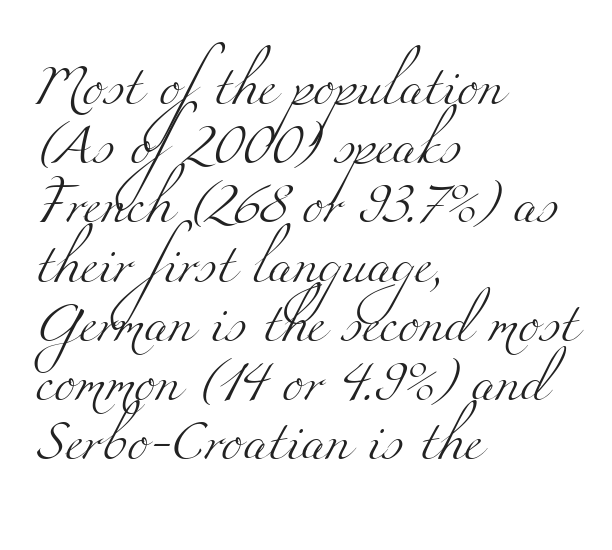
This sample is left-justified, so line endings fall wherever the words run out. This sample uses plain, unmodified letter spacing. Vertical spacing — default. Proportional: the letters do not fall into vertical columns.
